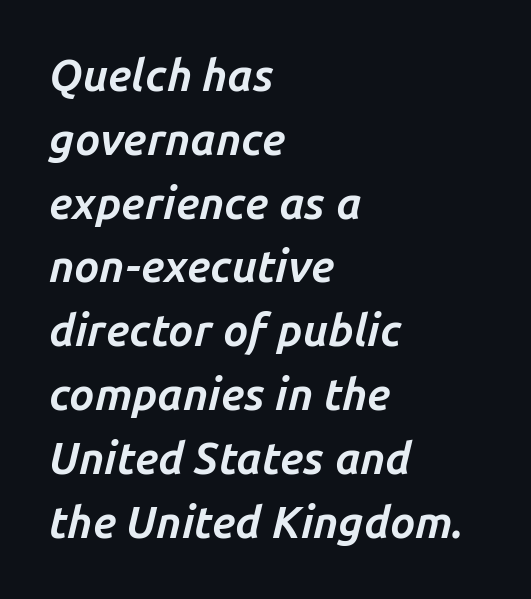
The leading is moderate, giving the passage an even texture. You can tell it's italic because the verticals aren't actually vertical. Caption: multi-line text, flush left, ragged right. The line texture is even and compact thanks to regular tracking. Words float on clear page, feet unadorned.
